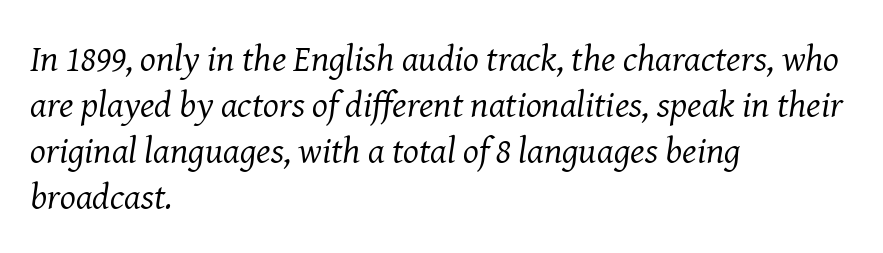
The image shows 37 px regular-weight serif type, italic (leaning right); set left-aligned, line spacing 1.24x, normal letter spacing, not underlined; medium stroke contrast and a medium x-height.
